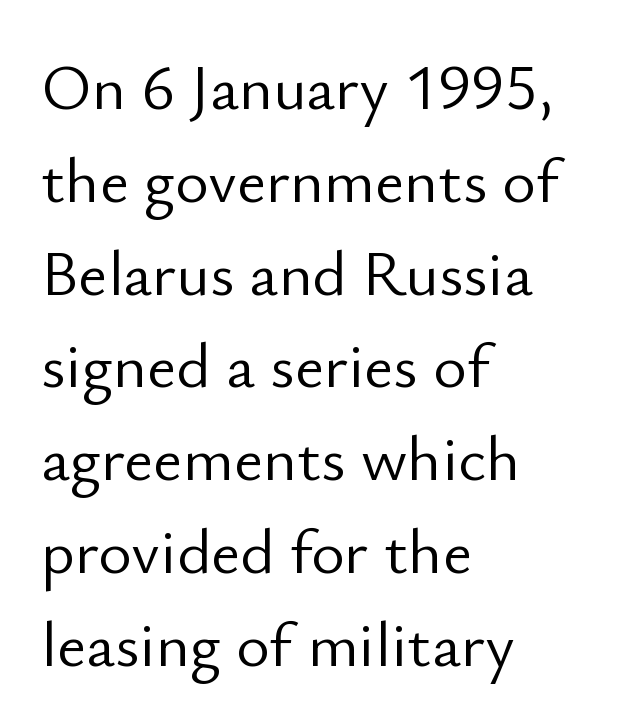
Q: Is the text bold? A: No.
Q: Is the text italic (slanted)? A: No, it is upright.
Q: Is the typeface a serif or a sans-serif typeface? A: Sans-serif.
Q: Is the text underlined? A: No.
Q: How is the paragraph aligned? A: Left-aligned.
Q: Is the spacing between letters normal or unusually wide? A: Normal.
Q: Is the spacing between lines tight, normal or loose? A: Normal.
Q: Width (condensed, normal, or wide)? A: Normal.
Q: Stroke contrast? A: Low.
Q: x-height? A: Small.
Q: Monospaced? A: No.
